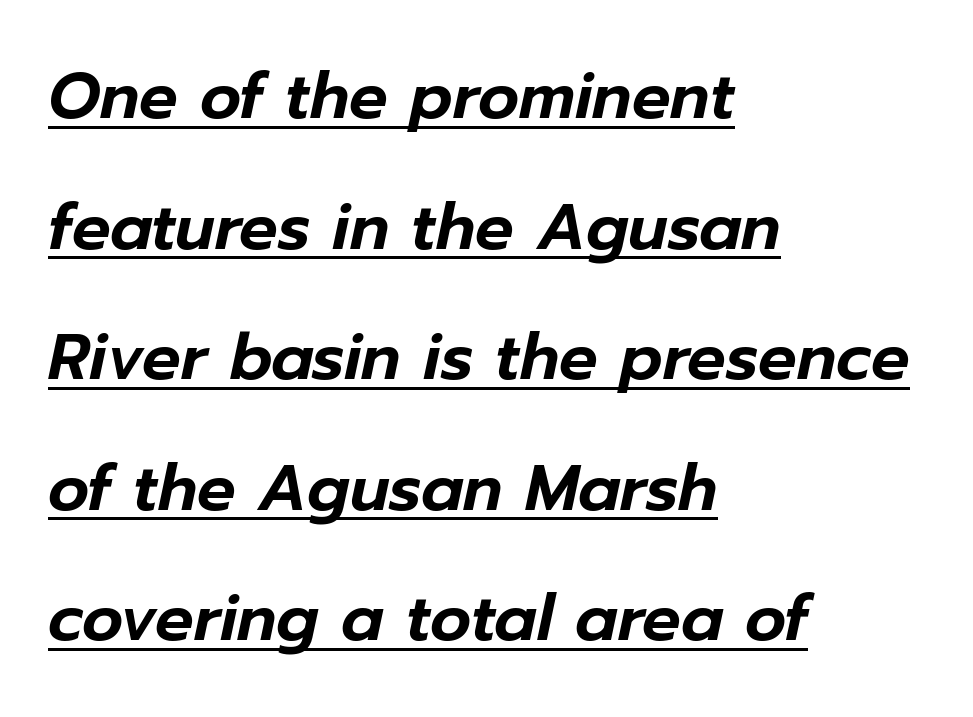
The image shows 64 px text type, italic (leaning right); set left-aligned, loose line spacing (2.04x), normal letter spacing, underlined; low stroke contrast and a medium x-height.
